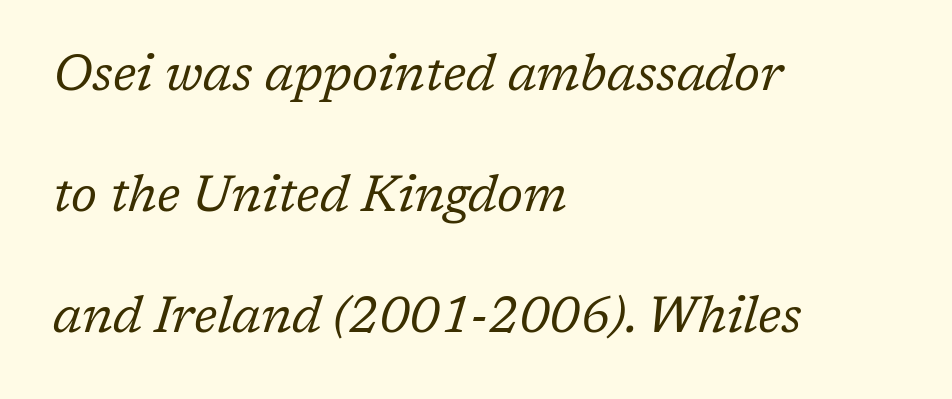
The rendering anchors every line to the left-hand side. The typeface chosen for these lines features serifs. This block would shrink considerably if given ordinary leading; it's expanded now. Stroke thickness stays within the range of a standard reading face or lighter. Has an underline been added? It has not.
